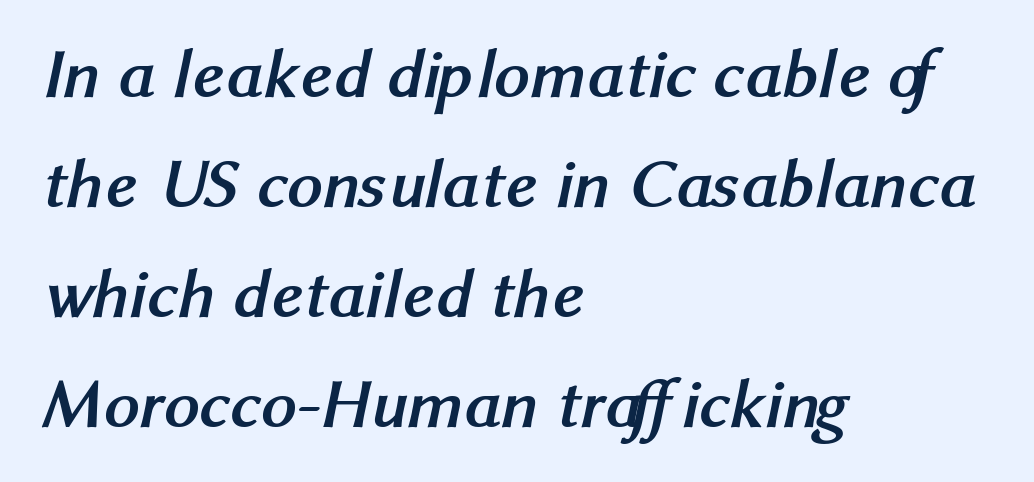
The image shows 70 px semibold sans-serif type; set left-aligned, normal line spacing (1.57x), normal letter spacing, not underlined; medium stroke contrast and a medium x-height.
